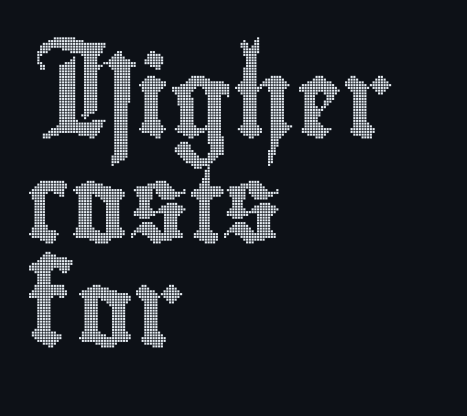
The strip under each line holds only bare page. Left-aligned paragraph, ragged on the right. How are the letters spaced? Ordinarily, with no added tracking. The vertical gap from one line to the next is medium. Tall strokes in this sample are plumb rather than angled. Note the varied advance widths — an 'i' is clearly narrower than an 'm'.
